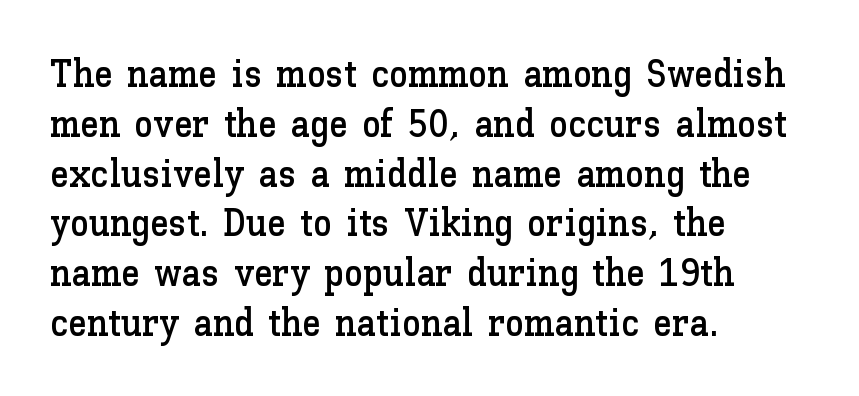
{"italic": "no", "width": "normal", "stroke_contrast": "low", "x_height": "medium", "monospaced": "no", "underline": "no", "align": "left", "line_spacing": "normal", "line_spacing_ratio": 1.31, "letter_spacing": "normal", "letter_spacing_em": 0.0, "glyph_px": 38}
